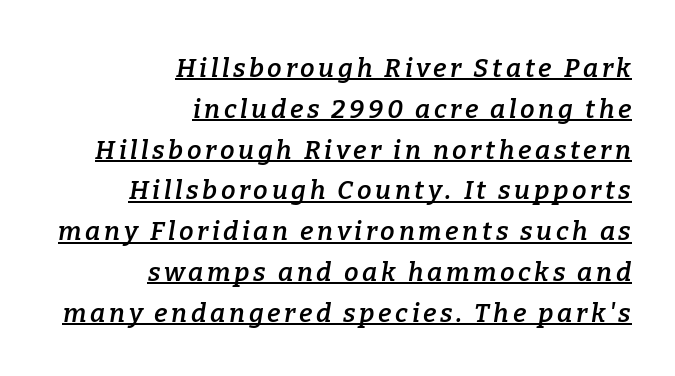
The text block is weighted toward the right margin, trailing off unevenly leftward. Beneath each row of characters lies a ruled line. Summary of vertical rhythm: regular, with standard interline spacing. The letters are semibold — heavier than regular but short of a full bold. Tall strokes in this sample are angled rather than plumb.
